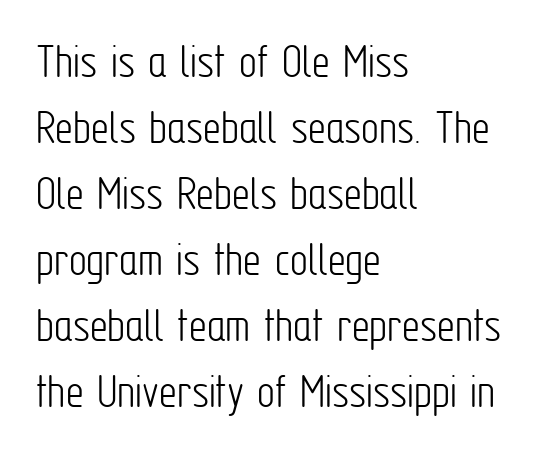
The image shows 50 px light, condensed sans-serif type, upright; set left-aligned, normal line spacing (1.32x), normal letter spacing, not underlined; low stroke contrast and a medium x-height.
